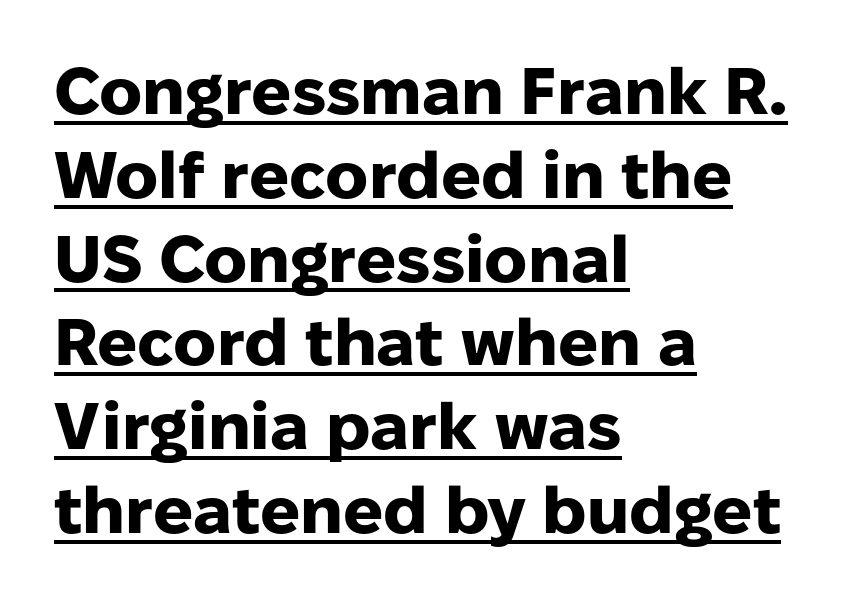
The image shows 66 px heavy sans-serif type, upright; set left-aligned, normal line spacing (1.27x), normal letter spacing, underlined; low stroke contrast and a medium x-height.
